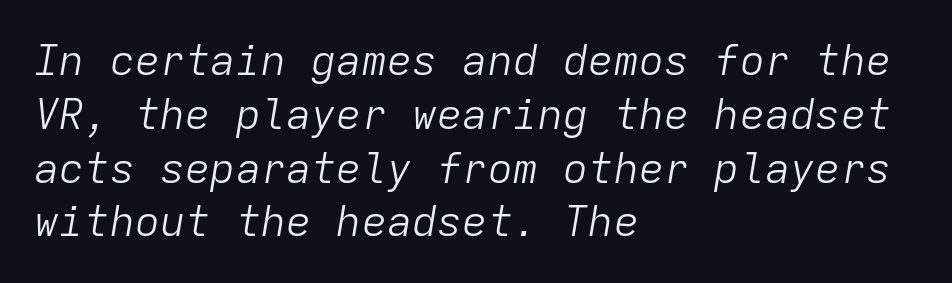
{"italic": "yes", "lean": "right", "slant_degrees": 9, "bold": "no", "weight": "light", "width": "normal", "stroke_contrast": "low", "x_height": "medium", "monospaced": "yes", "underline": "no", "align": "left", "line_spacing": "normal", "line_spacing_ratio": 1.28, "letter_spacing": "normal", "letter_spacing_em": 0.0, "glyph_px": 42}
